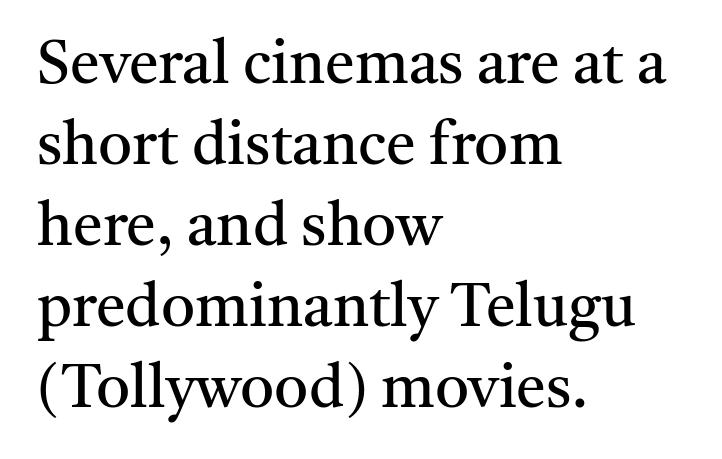
{"serif": "yes", "italic": "no", "bold": "no", "weight": "regular", "width": "normal", "stroke_contrast": "medium", "x_height": "medium", "monospaced": "no", "underline": "no", "align": "left", "line_spacing": "normal", "line_spacing_ratio": 1.35, "letter_spacing": "normal", "letter_spacing_em": 0.0, "glyph_px": 60}
